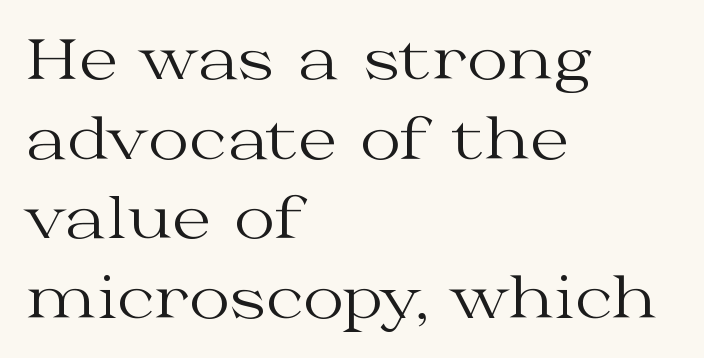
The string is rendered with underlining switched off. The font sits on the lighter half of the weight spectrum, regular included. The typesetter chose a ragged-right arrangement here. These lines are rendered in a variable-pitch font. Look at the tracking — it's just the regular setting, nothing added. Is this a sans? No — the strokes have serifs.
